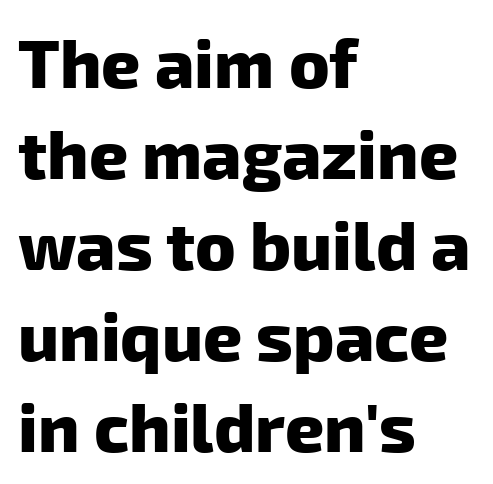
Q: Is the text bold? A: Yes.
Q: Is the typeface a serif or a sans-serif typeface? A: Sans-serif.
Q: Is the text underlined? A: No.
Q: How is the paragraph aligned? A: Left-aligned.
Q: Is the spacing between letters normal or unusually wide? A: Normal.
Q: Is the spacing between lines tight, normal or loose? A: Normal.
Q: Width (condensed, normal, or wide)? A: Normal.
Q: Stroke contrast? A: Low.
Q: x-height? A: Medium.
Q: Monospaced? A: No.
